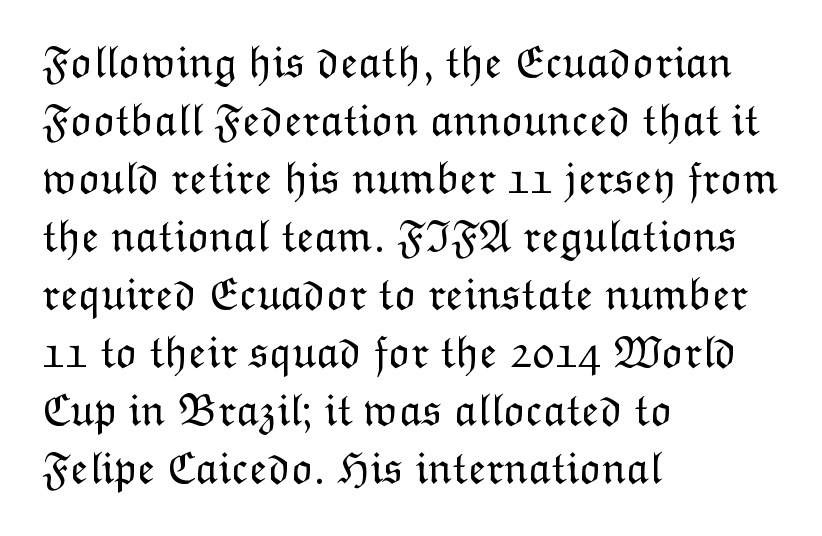
Q: Is the text bold? A: No.
Q: Is the text italic (slanted)? A: No, it is upright.
Q: Is the text underlined? A: No.
Q: How is the paragraph aligned? A: Left-aligned.
Q: Is the spacing between letters normal or unusually wide? A: Normal.
Q: Is the spacing between lines tight, normal or loose? A: Normal.
Q: Width (condensed, normal, or wide)? A: Normal.
Q: Stroke contrast? A: Low.
Q: x-height? A: Medium.
Q: Monospaced? A: No.
